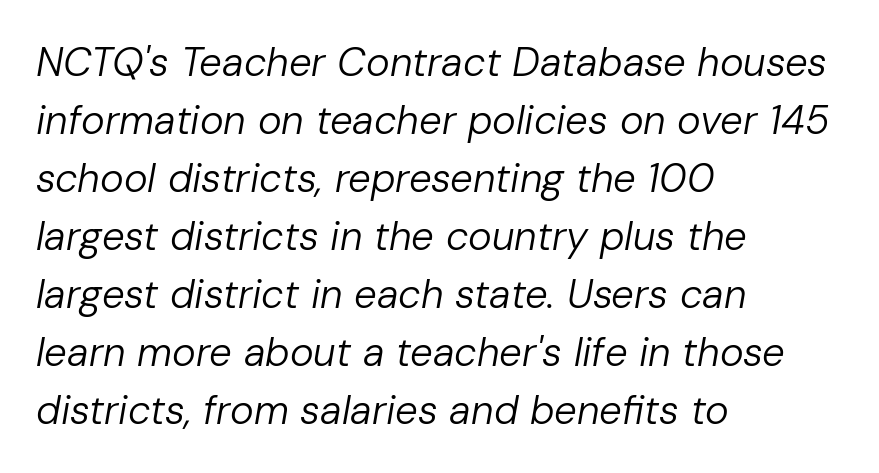
The image shows 40 px regular-weight type, italic (leaning right); set left-aligned, normal line spacing (1.45x), normal letter spacing, not underlined; low stroke contrast and a medium x-height.
